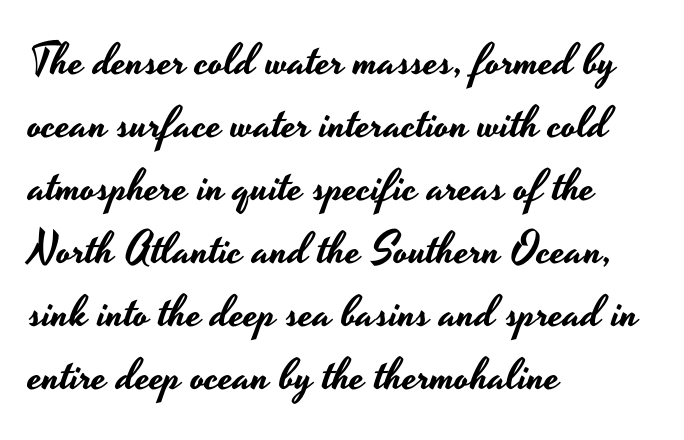
Q: Is the text italic (slanted)? A: Yes.
Q: Is the typeface a serif or a sans-serif typeface? A: Sans-serif.
Q: Is the text underlined? A: No.
Q: How is the paragraph aligned? A: Left-aligned.
Q: Is the spacing between letters normal or unusually wide? A: Normal.
Q: Is the spacing between lines tight, normal or loose? A: Normal.
Q: Width (condensed, normal, or wide)? A: Wide.
Q: Stroke contrast? A: Low.
Q: x-height? A: Small.
Q: Monospaced? A: No.
